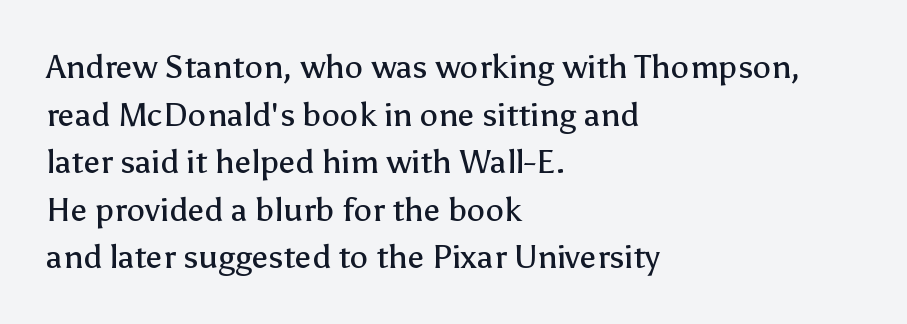
The image shows 33 px regular-weight sans-serif type, upright; set left-aligned, normal line spacing (1.44x), normal letter spacing, not underlined; low stroke contrast and a medium x-height.
